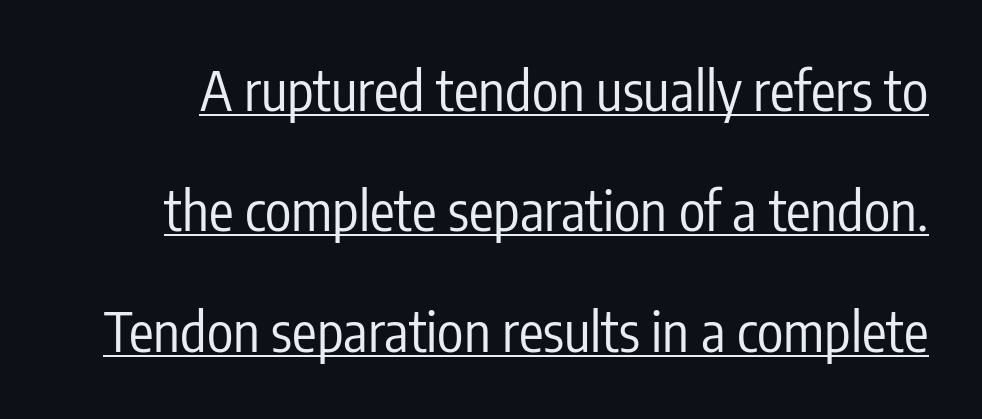
Standard letterfit; no display-style spreading of the glyphs. Posture: straight, roman, zero tilt. Is the type heavy? It reads as light-to-regular instead. Do the characters align in a grid? No, the font is proportional. This sample carries an underscore along the baseline area.
